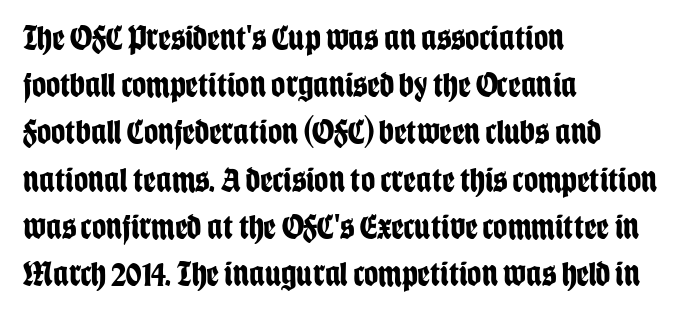
You can tell it's not italic because the verticals are truly vertical. These lines carry a lot of weight — the face is fully bold. Horizontal bands of white between lines are of average thickness. A typesetter would call this proportional, since set widths differ per character. Compared with a centered layout, this one pins lines to the left instead.
